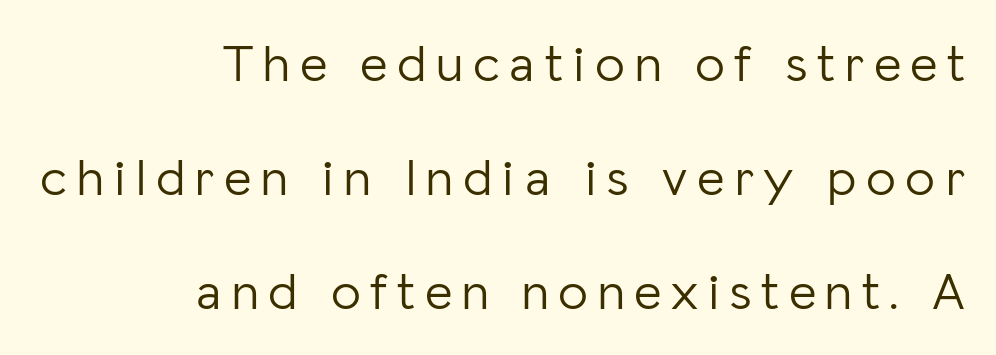
Q: Is the text bold? A: No.
Q: Is the text italic (slanted)? A: No, it is upright.
Q: Is the typeface a serif or a sans-serif typeface? A: Sans-serif.
Q: Is the text underlined? A: No.
Q: How is the paragraph aligned? A: Right-aligned.
Q: Is the spacing between lines tight, normal or loose? A: Loose.
Q: Width (condensed, normal, or wide)? A: Normal.
Q: Stroke contrast? A: Low.
Q: x-height? A: Medium.
Q: Monospaced? A: No.
